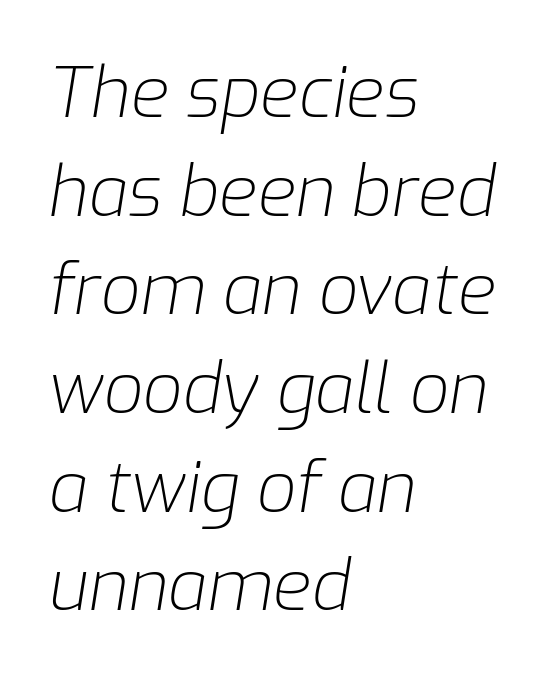
Q: Is the text bold? A: No.
Q: Is the text italic (slanted)? A: Yes, it leans right by about 9 degrees.
Q: Is the text underlined? A: No.
Q: How is the paragraph aligned? A: Left-aligned.
Q: Is the spacing between letters normal or unusually wide? A: Normal.
Q: Is the spacing between lines tight, normal or loose? A: Normal.
Q: Width (condensed, normal, or wide)? A: Normal.
Q: Stroke contrast? A: Low.
Q: x-height? A: Medium.
Q: Monospaced? A: No.
